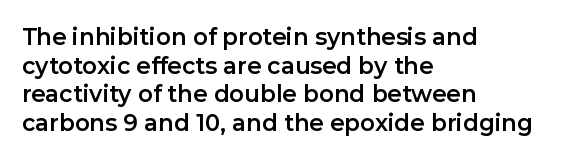
Quick note: not italic, upright. The letters sit at their default tracking, neither squeezed nor spread. The space between consecutive lines is moderate. This sample is left-justified, so line endings fall wherever the words run out. The string is rendered with underlining switched off.
